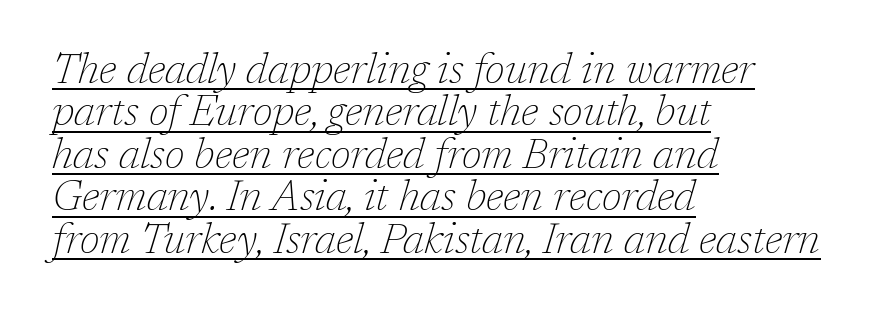
{"serif": "yes", "italic": "yes", "lean": "right", "slant_degrees": 17, "bold": "no", "weight": "thin", "width": "normal", "stroke_contrast": "low", "x_height": "medium", "monospaced": "no", "underline": "yes", "align": "left", "line_spacing": "tight", "line_spacing_ratio": 1.01, "letter_spacing": "normal", "letter_spacing_em": 0.0, "glyph_px": 42}
